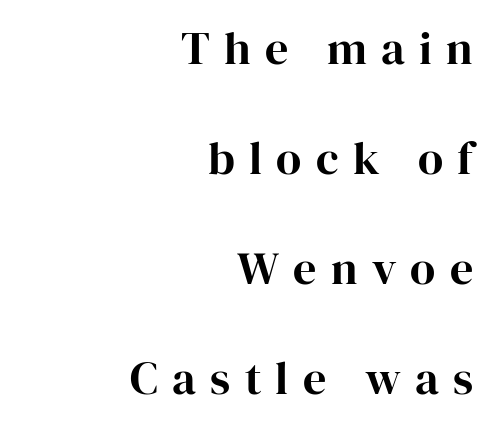
Q: Is the text bold? A: Yes.
Q: Is the text italic (slanted)? A: No, it is upright.
Q: Is the typeface a serif or a sans-serif typeface? A: Serif.
Q: Is the text underlined? A: No.
Q: How is the paragraph aligned? A: Right-aligned.
Q: Is the spacing between letters normal or unusually wide? A: Unusually wide.
Q: Is the spacing between lines tight, normal or loose? A: Loose.
Q: Width (condensed, normal, or wide)? A: Normal.
Q: Stroke contrast? A: High.
Q: x-height? A: Medium.
Q: Monospaced? A: No.
